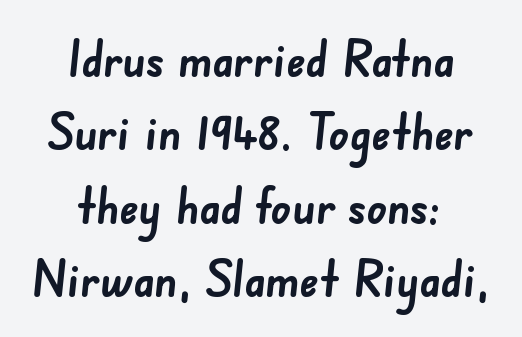
Q: Is the text bold? A: Yes.
Q: Is the typeface a serif or a sans-serif typeface? A: Sans-serif.
Q: Is the text underlined? A: No.
Q: How is the paragraph aligned? A: Centered.
Q: Is the spacing between letters normal or unusually wide? A: Normal.
Q: Is the spacing between lines tight, normal or loose? A: Normal.
Q: Width (condensed, normal, or wide)? A: Normal.
Q: Stroke contrast? A: Low.
Q: x-height? A: Small.
Q: Monospaced? A: No.
